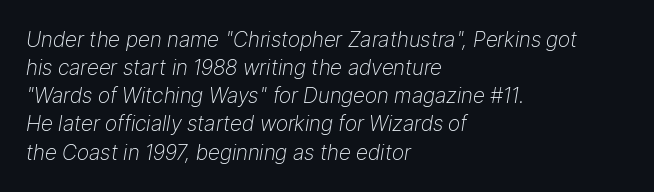
Q: Is the text bold? A: No.
Q: Is the text italic (slanted)? A: Yes, it leans right by about 9 degrees.
Q: Is the text underlined? A: No.
Q: How is the paragraph aligned? A: Left-aligned.
Q: Is the spacing between letters normal or unusually wide? A: Normal.
Q: Is the spacing between lines tight, normal or loose? A: Normal.
